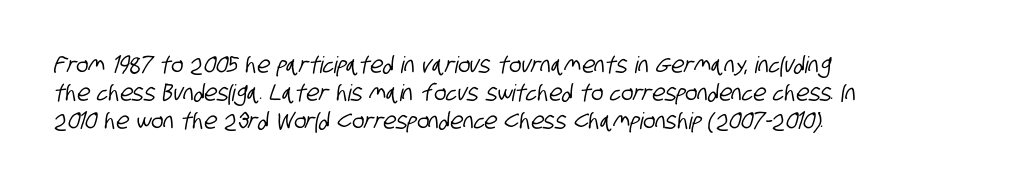
The letters sit at their default tracking, neither squeezed nor spread. Descenders hang freely into open space. These lines are set flush left with a ragged right edge.
